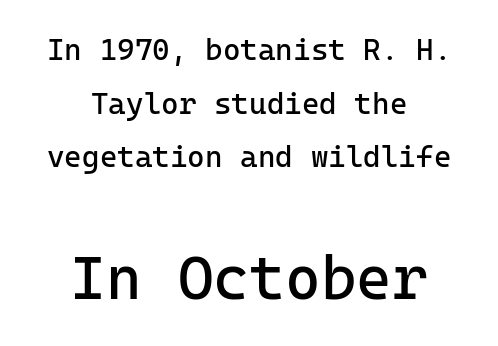
The image shows 61 px regular-weight sans-serif type, upright; set centered, line spacing 1.79x, normal letter spacing, not underlined; the second (bottom) block is 2.03x larger; low stroke contrast and a medium x-height.
